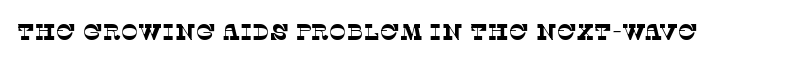
{"bold": "no", "underline": "no", "letter_spacing": "normal", "letter_spacing_em": 0.0, "glyph_px": 23}
